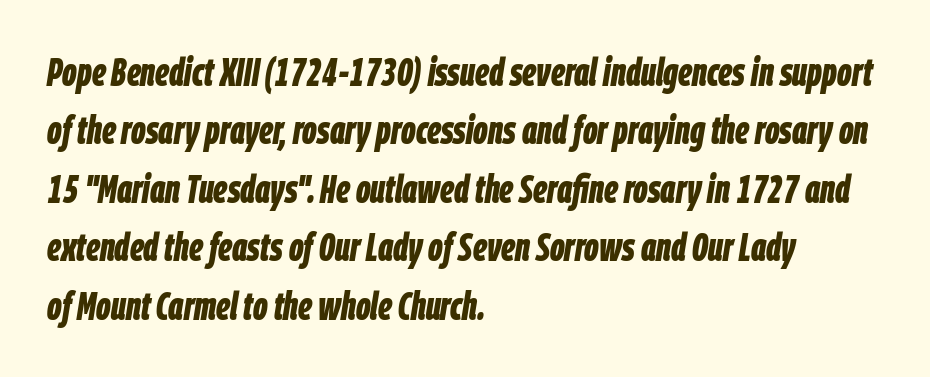
The rendering anchors every line to the left-hand side. Compared with ordinary roman type, these characters are visibly tilted. A typesetter would call this zero additional tracking. Varying glyph widths throughout — classic text-font behaviour.
